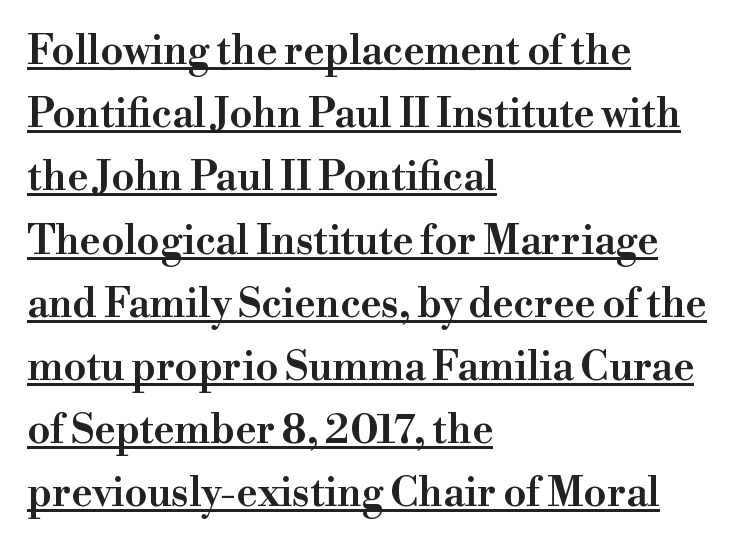
The image shows 40 px wide serif type, upright; set left-aligned, normal line spacing (1.58x), normal letter spacing, underlined; high stroke contrast and a small x-height.
